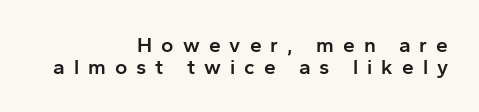
The image shows 21 px text type, upright; set right-aligned, tight line spacing (1.07x), unusually wide letter spacing (+0.43 em), not underlined.
